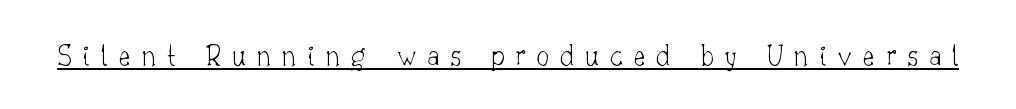
The image shows 31 px thin serif type, upright; set unusually wide letter spacing (+0.36 em), underlined; low stroke contrast and a small x-height.
